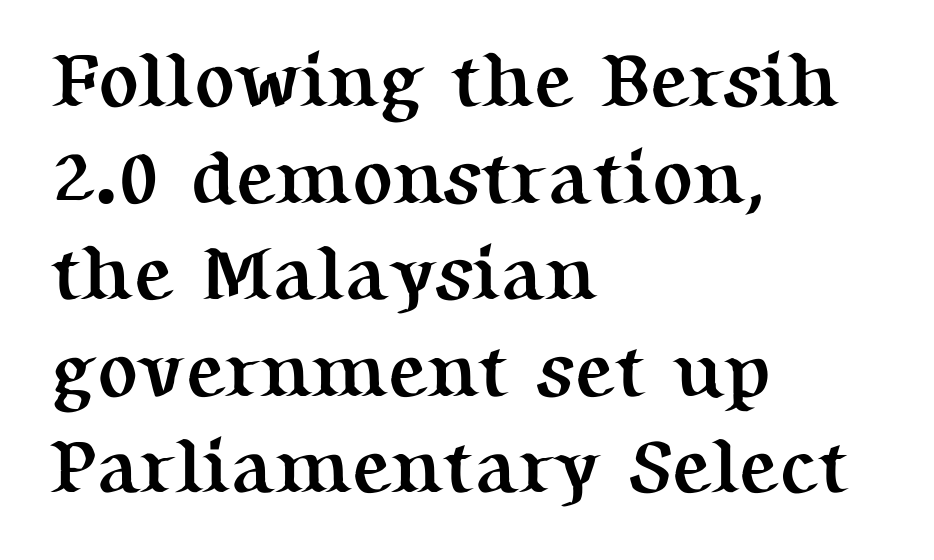
{"serif": "yes", "italic": "no", "bold": "yes", "weight": "semibold", "width": "normal", "stroke_contrast": "medium", "x_height": "medium", "monospaced": "no", "underline": "no", "align": "left", "line_spacing": "normal", "line_spacing_ratio": 1.27, "letter_spacing": "normal", "letter_spacing_em": 0.0, "glyph_px": 76}
